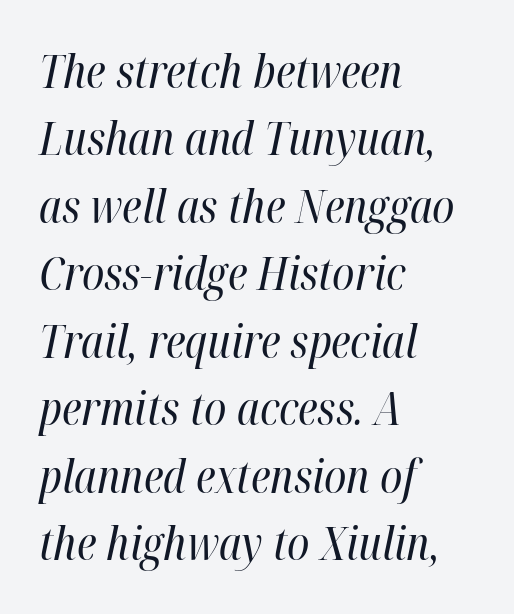
Unmarked baselines from the first word to the last. Proportional: the letters do not fall into vertical columns. Slant detected: the letters are inclined. The text block is weighted toward the left margin, trailing off unevenly rightward. One glance says typical: line gaps are just what's usual. In terms of letterspacing, this is plain default setting.
